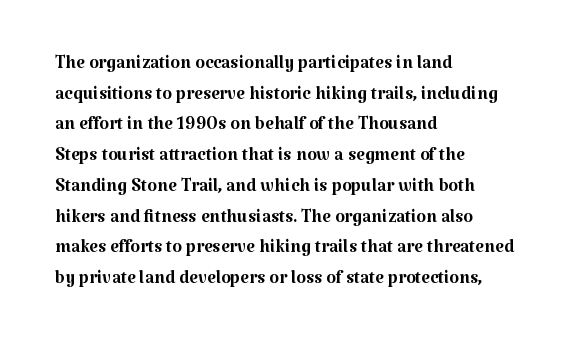
The letters look calm and open, with moderate or lighter stems. Descenders are the only things crossing below the line. Left-aligned paragraph, ragged on the right. Short note: letters normally spaced.
